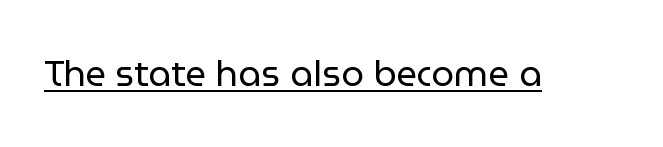
Looks like regular typesetting: each glyph gets only the width it needs. Unlike a traditional serif, this face leaves its strokes unadorned. Rendered with straight, roman letterforms. Underlining? Definitely there.
